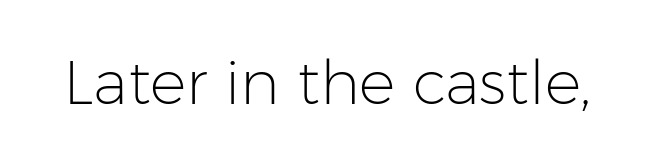
Q: Is the text bold? A: No.
Q: Is the text italic (slanted)? A: No, it is upright.
Q: Is the typeface a serif or a sans-serif typeface? A: Sans-serif.
Q: Is the text underlined? A: No.
Q: Is the spacing between letters normal or unusually wide? A: Normal.
Q: Width (condensed, normal, or wide)? A: Normal.
Q: Stroke contrast? A: Low.
Q: x-height? A: Medium.
Q: Monospaced? A: No.
